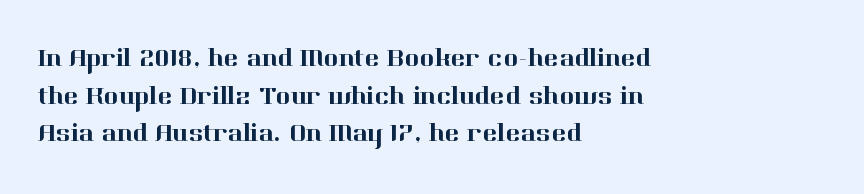
Descender tails drop into unmarked territory. If you drew a ruler down the left edge, every line would touch it. Nope, not italic — everything's standing straight. Successive baselines arrive at the customary interval. Tracking value appears to be zero — textbook default spacing.
